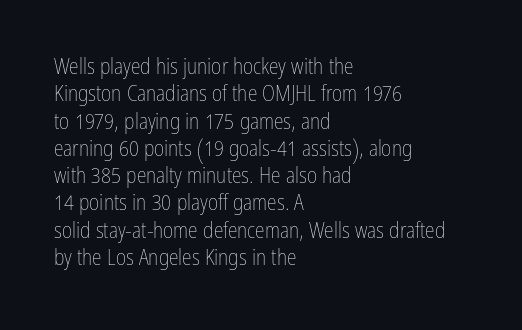
The image shows 22 px text type, upright; set left-aligned, line spacing 1.24x, normal letter spacing, not underlined.
